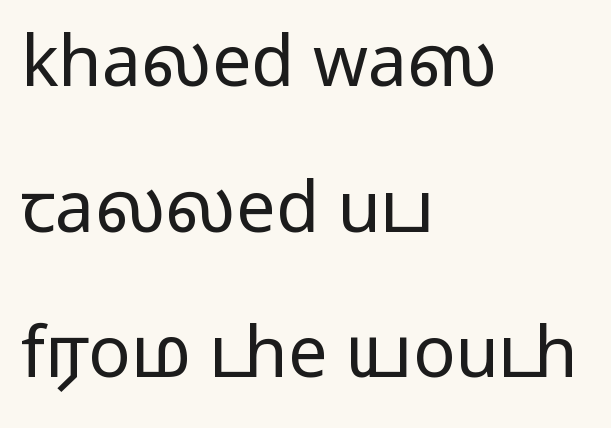
Q: Is the text bold? A: No.
Q: Is the text italic (slanted)? A: No, it is upright.
Q: Is the typeface a serif or a sans-serif typeface? A: Sans-serif.
Q: Is the text underlined? A: No.
Q: How is the paragraph aligned? A: Left-aligned.
Q: Is the spacing between letters normal or unusually wide? A: Normal.
Q: Is the spacing between lines tight, normal or loose? A: Loose.
Q: Width (condensed, normal, or wide)? A: Wide.
Q: Stroke contrast? A: Low.
Q: x-height? A: Medium.
Q: Monospaced? A: No.
